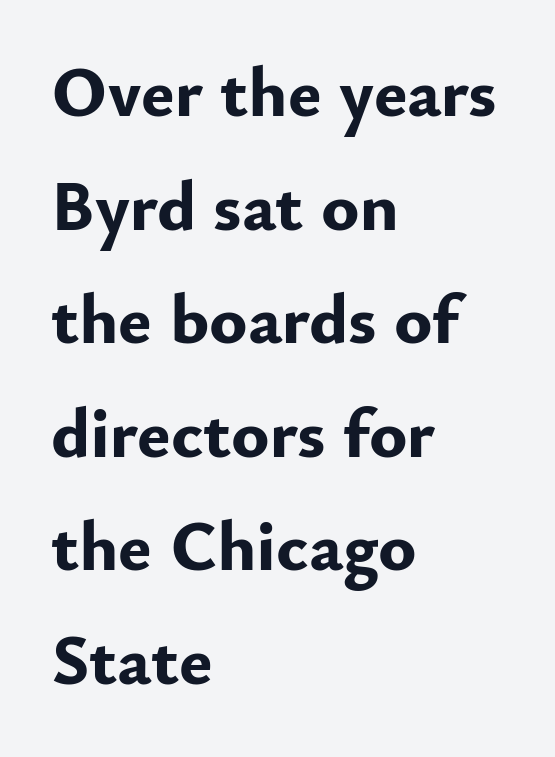
The image shows 71 px bold sans-serif type, upright; set left-aligned, normal line spacing (1.6x), normal letter spacing, not underlined; low stroke contrast and a small x-height.
